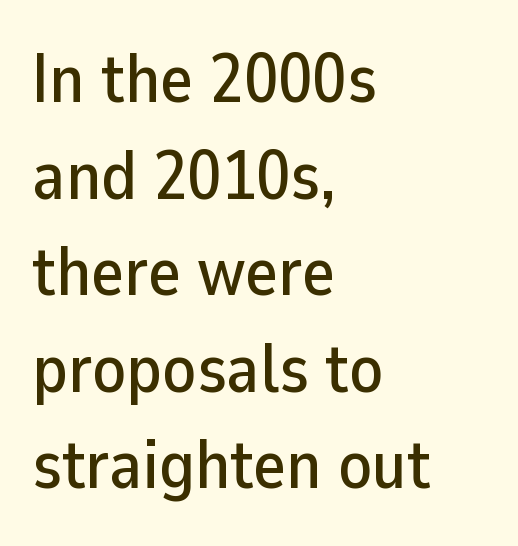
{"serif": "no", "italic": "no", "width": "normal", "stroke_contrast": "low", "x_height": "medium", "monospaced": "no", "underline": "no", "align": "left", "line_spacing": "normal", "line_spacing_ratio": 1.4, "letter_spacing": "normal", "letter_spacing_em": 0.0, "glyph_px": 69}
